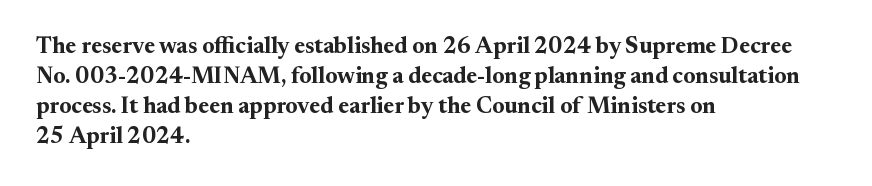
Q: Is the text bold? A: Yes.
Q: Is the text italic (slanted)? A: No, it is upright.
Q: Is the text underlined? A: No.
Q: How is the paragraph aligned? A: Left-aligned.
Q: Is the spacing between letters normal or unusually wide? A: Normal.
Q: Is the spacing between lines tight, normal or loose? A: Normal.
